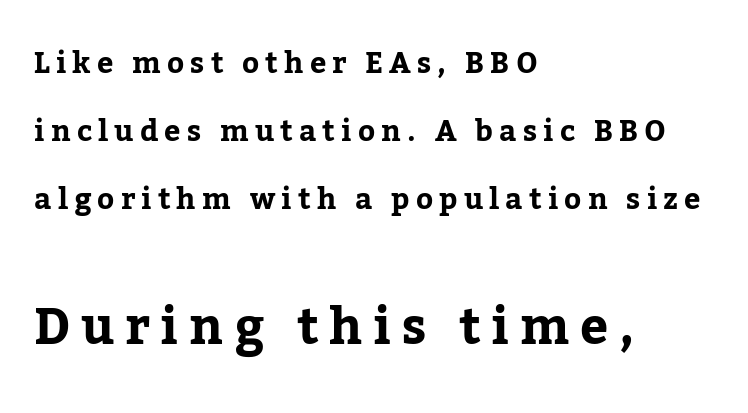
Q: Is the text bold? A: Yes.
Q: Is the text italic (slanted)? A: No, it is upright.
Q: Is the typeface a serif or a sans-serif typeface? A: Serif.
Q: Is the text underlined? A: No.
Q: How is the paragraph aligned? A: Left-aligned.
Q: Is the spacing between letters normal or unusually wide? A: Unusually wide.
Q: Is the spacing between lines tight, normal or loose? A: Loose.
Q: Which block of text is set in a larger size, the first (top) or the second (bottom)? A: The second (bottom) one.
Q: Width (condensed, normal, or wide)? A: Normal.
Q: Stroke contrast? A: Low.
Q: x-height? A: Medium.
Q: Monospaced? A: No.
